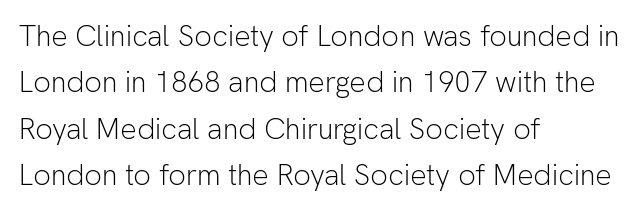
The image shows 29 px light sans-serif type, upright; set left-aligned, normal line spacing (1.6x), normal letter spacing, not underlined; low stroke contrast and a medium x-height.
